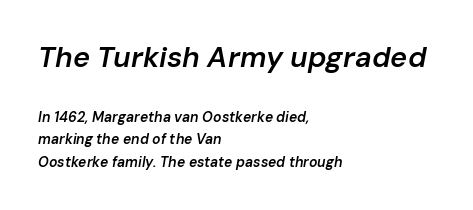
The image shows 29 px semibold type, italic (leaning right); set left-aligned, normal line spacing (1.61x), normal letter spacing, not underlined; the first (top) block is 2.07x larger; low stroke contrast and a medium x-height.
